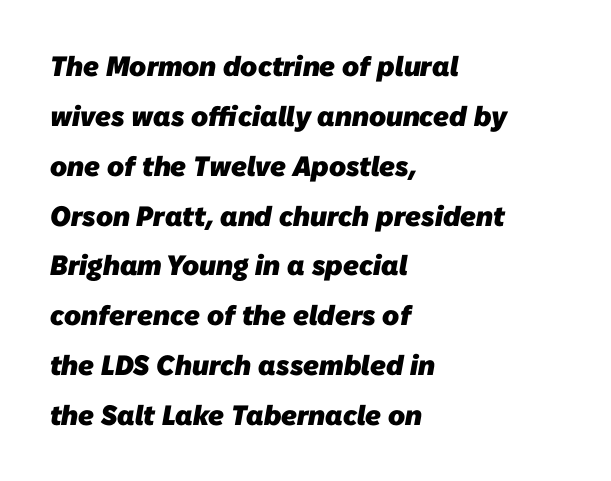
Q: Is the text bold? A: Yes.
Q: Is the typeface a serif or a sans-serif typeface? A: Sans-serif.
Q: Is the text underlined? A: No.
Q: How is the paragraph aligned? A: Left-aligned.
Q: Is the spacing between letters normal or unusually wide? A: Normal.
Q: Width (condensed, normal, or wide)? A: Normal.
Q: Stroke contrast? A: Low.
Q: x-height? A: Medium.
Q: Monospaced? A: No.
